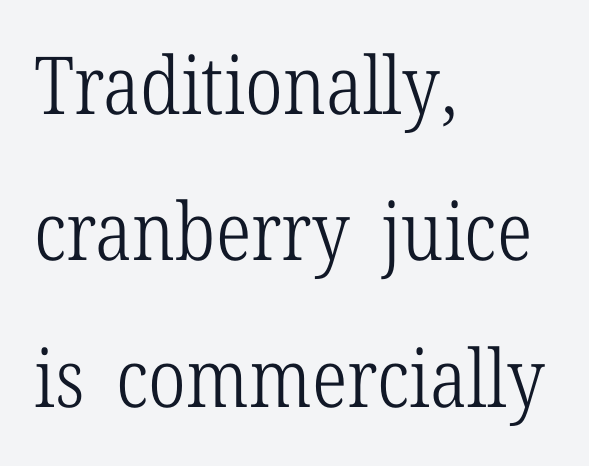
{"serif": "yes", "italic": "no", "bold": "no", "weight": "light", "width": "condensed", "stroke_contrast": "low", "x_height": "medium", "monospaced": "no", "underline": "no", "align": "left", "line_spacing_ratio": 1.83, "letter_spacing": "normal", "letter_spacing_em": 0.0, "glyph_px": 80}
